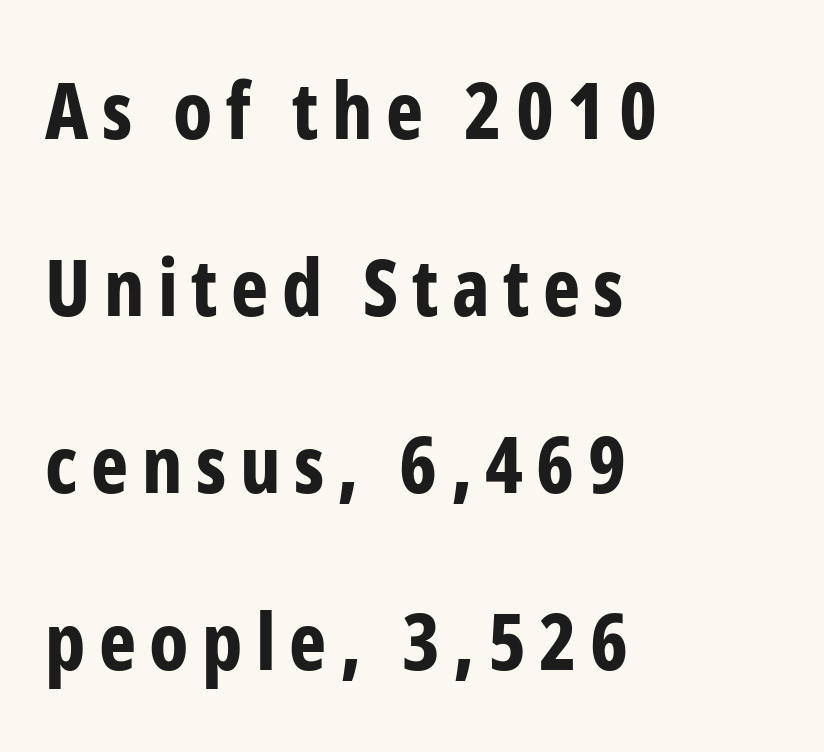
{"serif": "no", "italic": "no", "bold": "yes", "weight": "bold", "width": "condensed", "stroke_contrast": "low", "x_height": "medium", "monospaced": "no", "underline": "no", "align": "left", "line_spacing": "loose", "line_spacing_ratio": 2.24, "glyph_px": 79}
